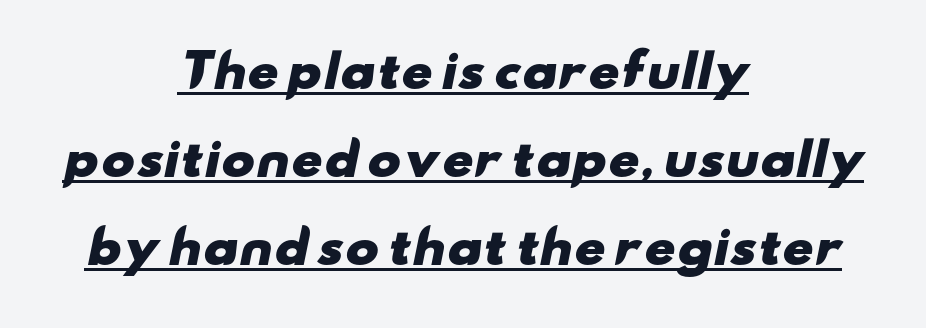
The image shows 45 px heavy, wide sans-serif type; set centered, loose line spacing (1.96x), normal letter spacing, underlined; low stroke contrast and a small x-height.
